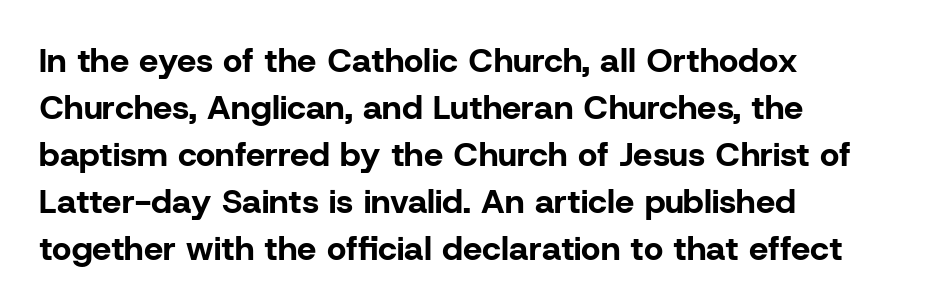
The image shows 34 px bold sans-serif type, upright; set left-aligned, normal line spacing (1.38x), normal letter spacing, not underlined; low stroke contrast and a medium x-height.
